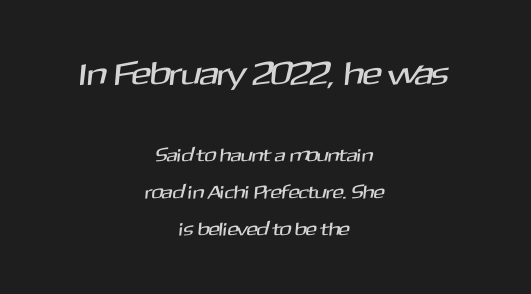
{"serif": "no", "width": "normal", "stroke_contrast": "medium", "x_height": "medium", "monospaced": "no", "underline": "no", "align": "center", "line_spacing": "loose", "line_spacing_ratio": 1.94, "letter_spacing": "normal", "letter_spacing_em": 0.0, "larger_block": "first", "size_ratio": 1.74, "glyph_px": 33}
